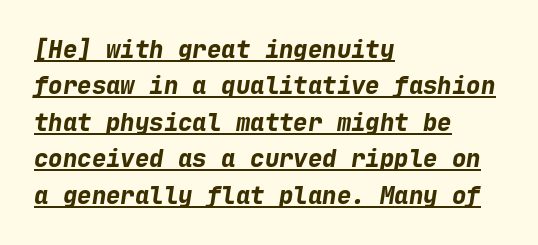
Honestly, the row spacing looks completely unremarkable. Tracking here is standard; glyphs follow each other at the usual distance. Somebody hit Ctrl+U on this one — the words are underlined. What weight is shown? A full bold with thick strokes. The passage shown leans; its letterforms are oblique. In CSS terms this would be text-align: left.
